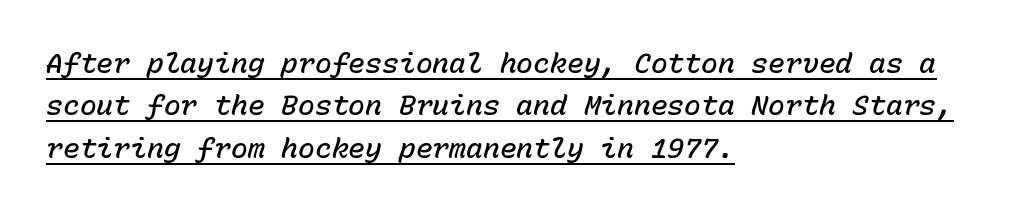
{"italic": "yes", "lean": "right", "slant_degrees": 15, "bold": "semi", "weight": "semibold", "width": "normal", "stroke_contrast": "low", "x_height": "medium", "monospaced": "yes", "underline": "yes", "align": "left", "line_spacing": "normal", "line_spacing_ratio": 1.51, "letter_spacing": "normal", "letter_spacing_em": 0.0, "glyph_px": 28}
